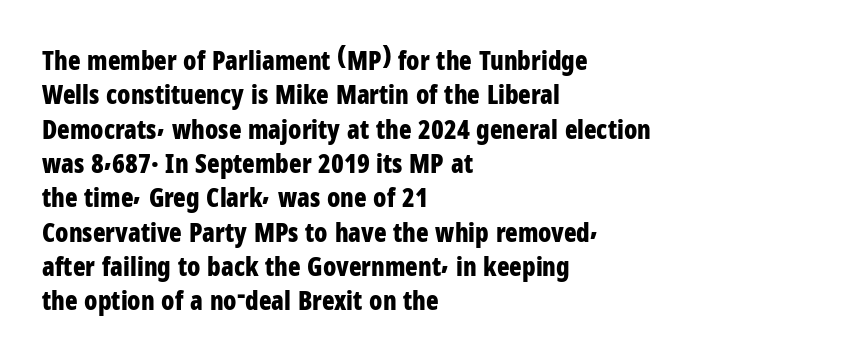
Q: Is the text bold? A: Yes.
Q: Is the text italic (slanted)? A: No, it is upright.
Q: Is the text underlined? A: No.
Q: How is the paragraph aligned? A: Left-aligned.
Q: Is the spacing between letters normal or unusually wide? A: Normal.
Q: Is the spacing between lines tight, normal or loose? A: Normal.
